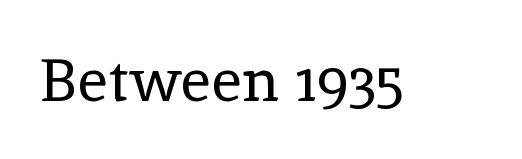
Q: Is the text bold? A: No.
Q: Is the text italic (slanted)? A: No, it is upright.
Q: Is the typeface a serif or a sans-serif typeface? A: Serif.
Q: Is the text underlined? A: No.
Q: Is the spacing between letters normal or unusually wide? A: Normal.
Q: Width (condensed, normal, or wide)? A: Normal.
Q: x-height? A: Medium.
Q: Monospaced? A: No.
